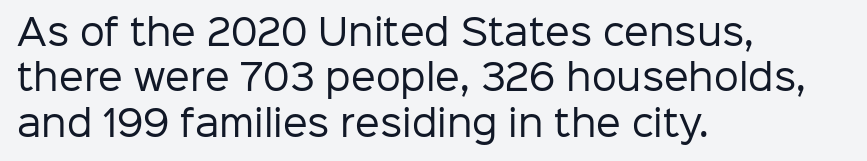
Vertical strokes here are truly vertical. A typesetter would label this face a sans. Character widths vary here, with narrow letters taking less room than wide ones. You could call the tracking neutral — neither tight nor loose. Weight: not bold — regular or lighter. Only glyphs here, with clear space below each row.
